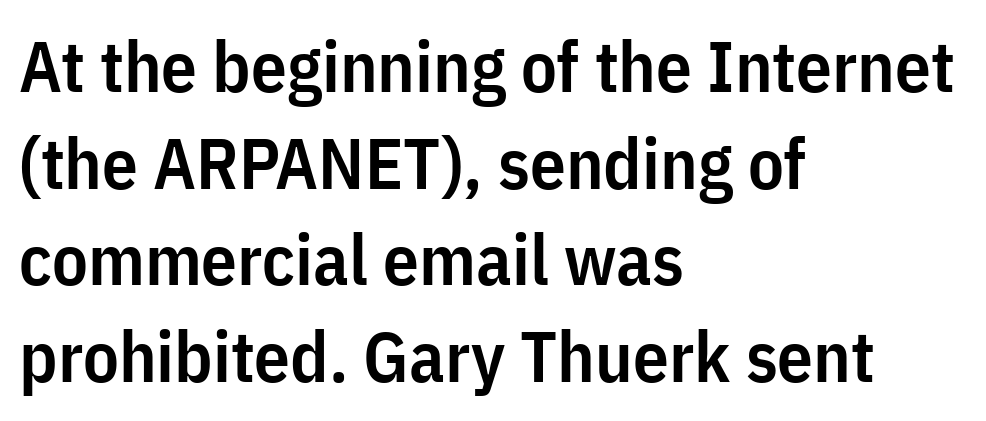
Q: Is the text bold? A: Semi-bold.
Q: Is the text italic (slanted)? A: No, it is upright.
Q: Is the typeface a serif or a sans-serif typeface? A: Sans-serif.
Q: Is the text underlined? A: No.
Q: How is the paragraph aligned? A: Left-aligned.
Q: Is the spacing between letters normal or unusually wide? A: Normal.
Q: Is the spacing between lines tight, normal or loose? A: Normal.
Q: Width (condensed, normal, or wide)? A: Condensed.
Q: Stroke contrast? A: Low.
Q: x-height? A: Medium.
Q: Monospaced? A: No.
